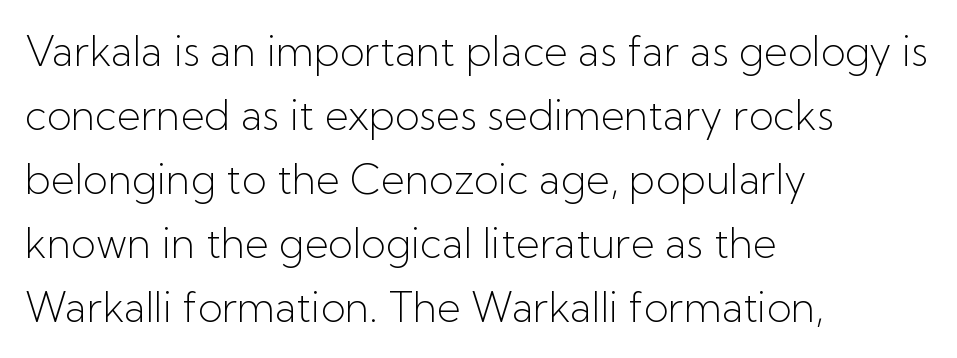
Q: Is the text bold? A: No.
Q: Is the text italic (slanted)? A: No, it is upright.
Q: Is the typeface a serif or a sans-serif typeface? A: Sans-serif.
Q: Is the text underlined? A: No.
Q: How is the paragraph aligned? A: Left-aligned.
Q: Is the spacing between letters normal or unusually wide? A: Normal.
Q: Is the spacing between lines tight, normal or loose? A: Normal.
Q: Width (condensed, normal, or wide)? A: Normal.
Q: Stroke contrast? A: Low.
Q: x-height? A: Medium.
Q: Monospaced? A: No.
